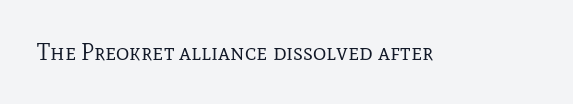
The type is set solid horizontally, with unmodified tracking. Words float on clear page, feet unadorned. A quiet, ordinary-to-light weight characterises the typeface. The type sits square on the baseline with zero lean.
